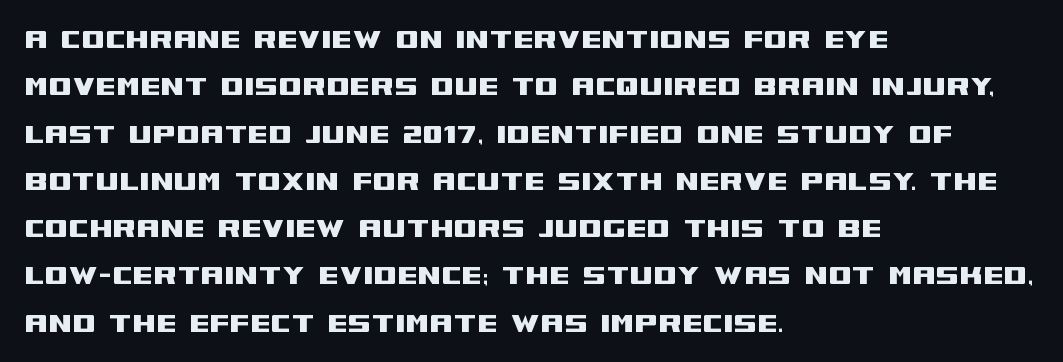
This sample uses an upright cut, with every glyph sitting square on the baseline. Is there much room between lines? A standard amount, neither cramped nor airy. Characters follow at the spacing the type designer built in. Clear beneath every line of the passage.
